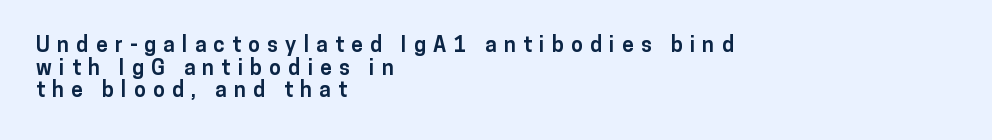
Q: Is the text bold? A: Yes.
Q: Is the text italic (slanted)? A: No, it is upright.
Q: Is the text underlined? A: No.
Q: How is the paragraph aligned? A: Left-aligned.
Q: Is the spacing between letters normal or unusually wide? A: Unusually wide.
Q: Is the spacing between lines tight, normal or loose? A: Tight.
